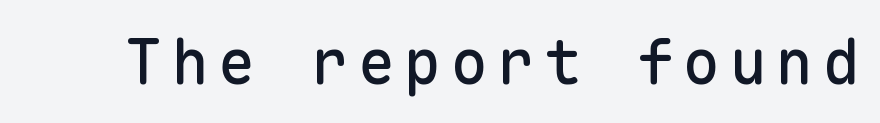
{"serif": "no", "italic": "no", "width": "normal", "stroke_contrast": "low", "x_height": "medium", "monospaced": "yes", "underline": "no", "glyph_px": 62}
